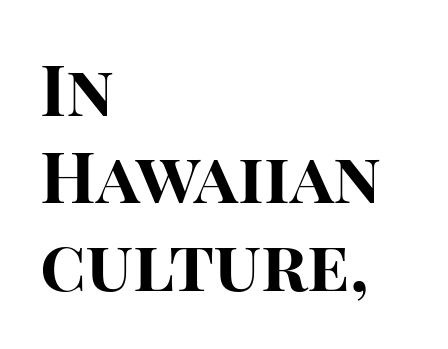
The image shows 70 px bold sans-serif type, upright; set left-aligned, normal line spacing (1.25x), normal letter spacing, not underlined; high stroke contrast and a large x-height.
